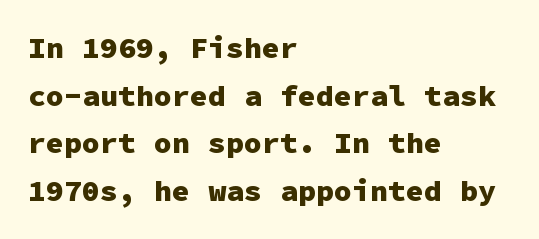
Q: Is the text bold? A: Yes.
Q: Is the text italic (slanted)? A: No, it is upright.
Q: Is the typeface a serif or a sans-serif typeface? A: Sans-serif.
Q: Is the text underlined? A: No.
Q: How is the paragraph aligned? A: Left-aligned.
Q: Is the spacing between letters normal or unusually wide? A: Normal.
Q: Is the spacing between lines tight, normal or loose? A: Normal.
Q: Width (condensed, normal, or wide)? A: Normal.
Q: Stroke contrast? A: Low.
Q: x-height? A: Medium.
Q: Monospaced? A: Yes.
